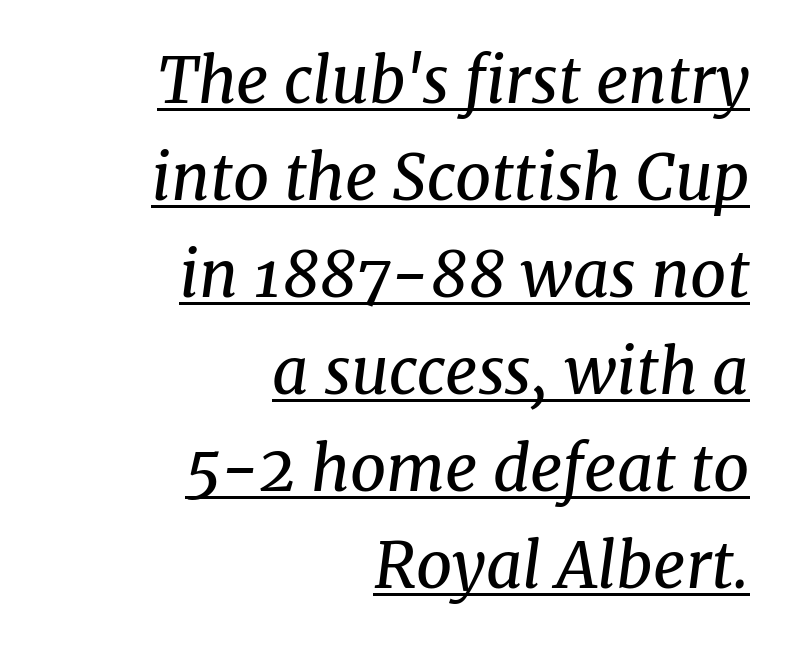
{"serif": "yes", "italic": "yes", "lean": "right", "slant_degrees": 8, "bold": "no", "weight": "regular", "width": "normal", "stroke_contrast": "medium", "x_height": "medium", "monospaced": "no", "underline": "yes", "align": "right", "line_spacing": "normal", "line_spacing_ratio": 1.54, "letter_spacing": "normal", "letter_spacing_em": 0.0, "glyph_px": 63}
